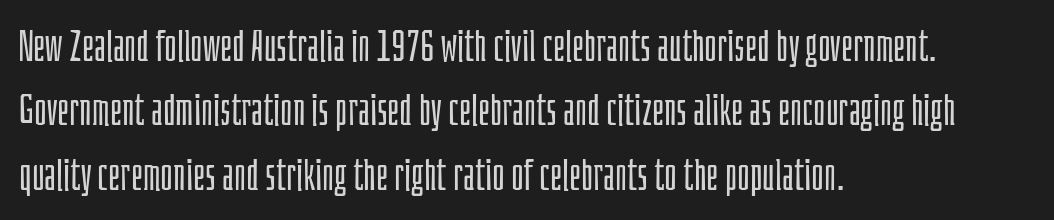
The image shows 43 px light, condensed sans-serif type, upright; set left-aligned, normal line spacing (1.5x), normal letter spacing, not underlined; low stroke contrast and a large x-height.
